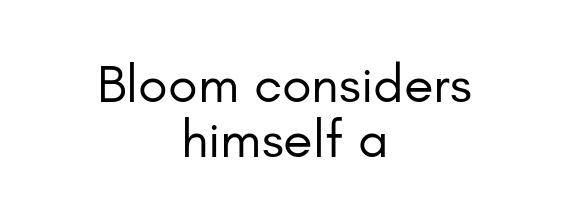
{"serif": "no", "italic": "no", "bold": "no", "weight": "regular", "width": "normal", "stroke_contrast": "low", "x_height": "small", "monospaced": "no", "underline": "no", "align": "center", "line_spacing": "tight", "line_spacing_ratio": 1.01, "letter_spacing": "normal", "letter_spacing_em": 0.0, "glyph_px": 54}
